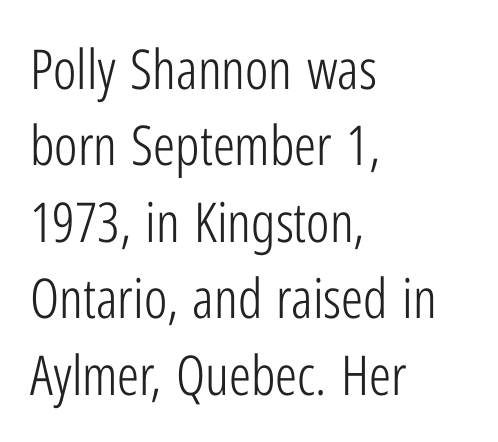
{"serif": "no", "italic": "no", "bold": "no", "weight": "light", "width": "condensed", "stroke_contrast": "low", "x_height": "medium", "monospaced": "no", "underline": "no", "align": "left", "line_spacing": "normal", "line_spacing_ratio": 1.39, "letter_spacing": "normal", "letter_spacing_em": 0.0, "glyph_px": 55}
